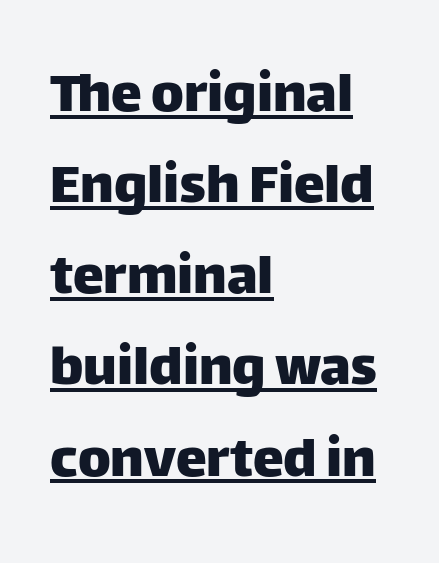
Q: Is the text italic (slanted)? A: No, it is upright.
Q: Is the typeface a serif or a sans-serif typeface? A: Sans-serif.
Q: Is the text underlined? A: Yes.
Q: How is the paragraph aligned? A: Left-aligned.
Q: Is the spacing between letters normal or unusually wide? A: Normal.
Q: Is the spacing between lines tight, normal or loose? A: Normal.
Q: Width (condensed, normal, or wide)? A: Normal.
Q: Stroke contrast? A: Low.
Q: x-height? A: Large.
Q: Monospaced? A: No.
